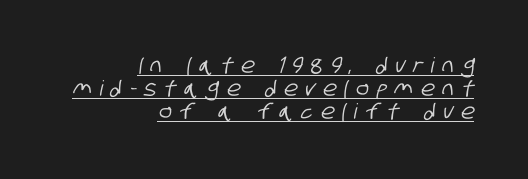
{"underline": "yes", "align": "right", "line_spacing": "tight", "line_spacing_ratio": 1.1, "letter_spacing": "wide", "letter_spacing_em": 0.38, "glyph_px": 21}
